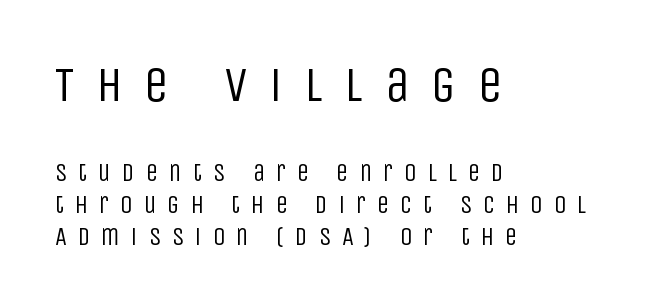
Whoever set this chose a conventional vertical rhythm. Character widths vary here, with narrow letters taking less room than wide ones. Words float on clear page, feet unadorned. Stem width sits at or under what a default text font uses. The rag falls on the right side of this text block. No italicization has been applied; the sample stays upright.
